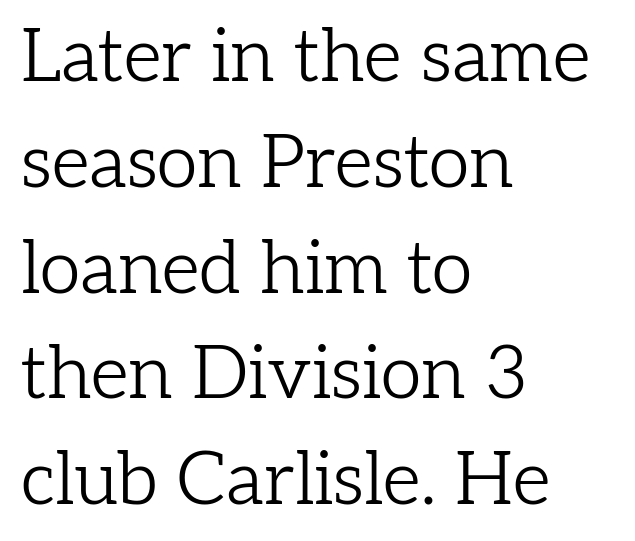
Upright lettering throughout. Quick note: underline off. These lines are rendered in a variable-pitch font. Between one letter and the next there's only the usual sliver of space. The passage is arranged the way most books set body copy — flush left. Stems and bowls with no extra thickness — not bold.
